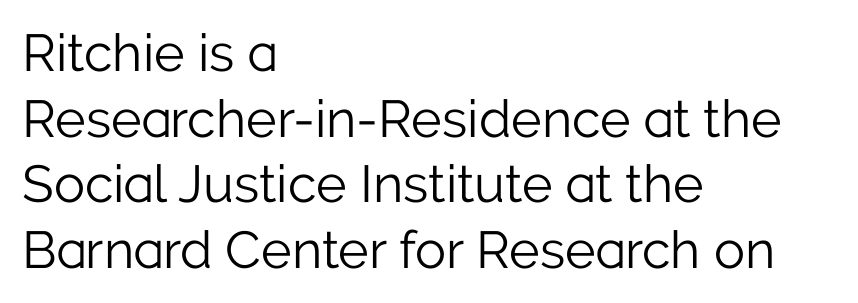
Nobody drew a line under any word here. Do the characters align in a grid? No, the font is proportional. Weight class: somewhere from thin through regular. The vertical gap from one line to the next is medium. Which margin do the lines hug? The left one — the right edge is uneven.
